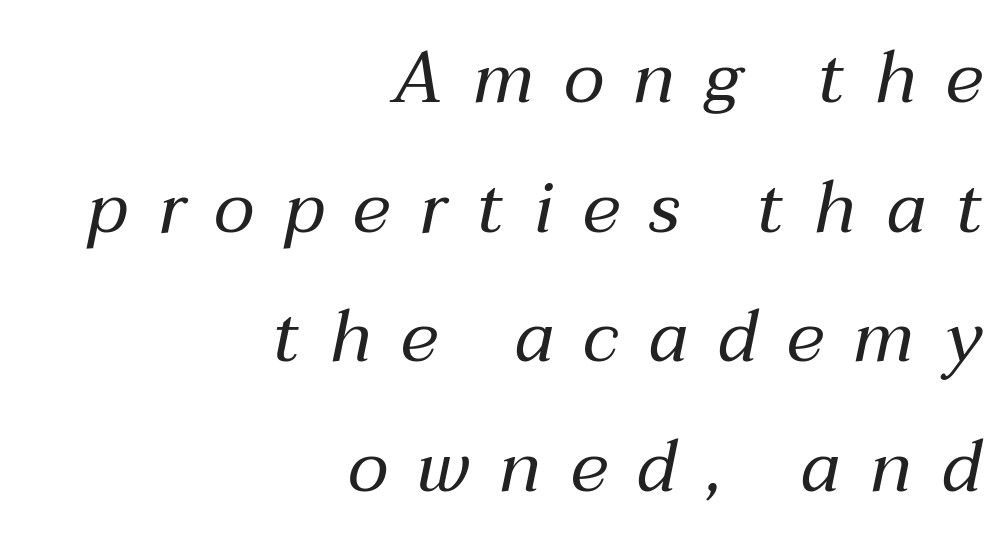
This reads as an unemphasized weight, regular at the heaviest. Substantial extra tracking has been applied to these lines. The setting favours the right margin, as signatures and pull-quotes sometimes do. Rule under the text: the space is simply empty.
